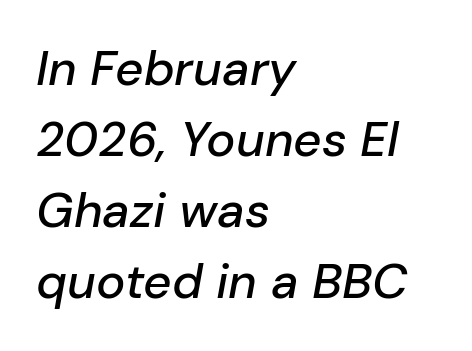
The image shows 49 px text type, italic (leaning right); set left-aligned, normal line spacing (1.45x), normal letter spacing, not underlined; low stroke contrast and a medium x-height.
